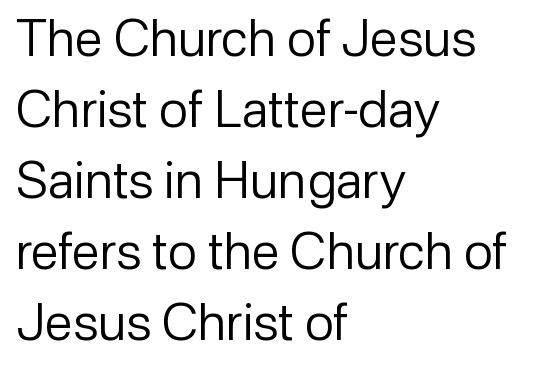
This rendering uses left alignment, leaving the right contour irregular. Ordinary non-slanted type is in use. This sample has the flowing, uneven cadence of proportional lettering. The glyphs in this specimen are sans serif. The cut favours lightness, reaching ordinary text weight at its darkest. The space beneath each line is pristine and unruled.
